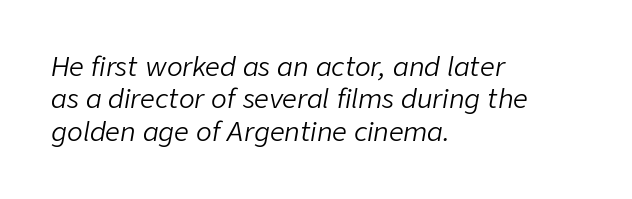
Q: Is the text bold? A: No.
Q: Is the text italic (slanted)? A: Yes, it leans right by about 9 degrees.
Q: Is the text underlined? A: No.
Q: How is the paragraph aligned? A: Left-aligned.
Q: Is the spacing between letters normal or unusually wide? A: Normal.
Q: Is the spacing between lines tight, normal or loose? A: Normal.
